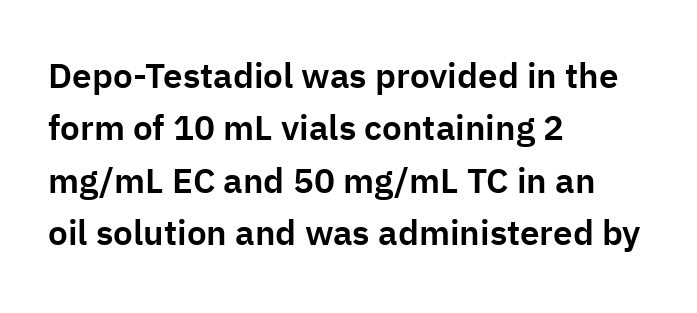
Nothing sits at the stroke ends, so this counts as sans-serif. This rendering features lettering with no underline. Nope, not italic — everything's standing straight. Compared with typical body copy, the letter spacing here is the same. A typesetter would call this leading conventional body-copy spacing. You could not count columns in this text — the font is proportionally spaced.
